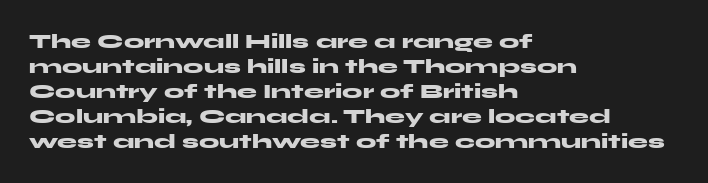
The image shows 20 px bold type, upright; set left-aligned, normal line spacing (1.25x), normal letter spacing, not underlined.
